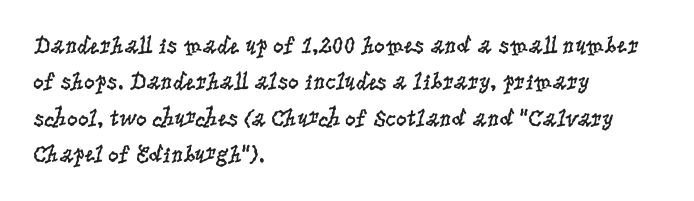
The image shows 24 px text type; set left-aligned, normal line spacing (1.52x), normal letter spacing, not underlined.
